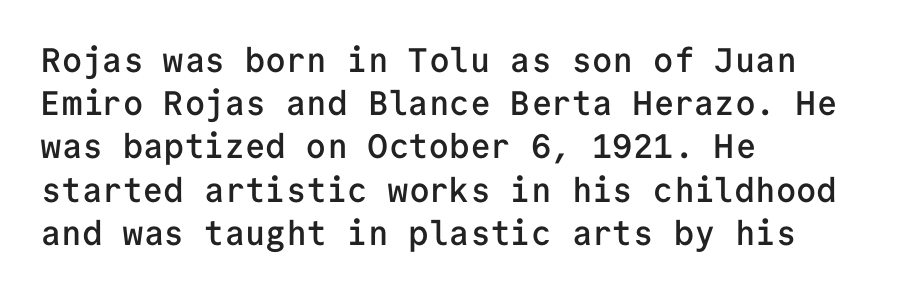
{"serif": "no", "italic": "no", "bold": "semi", "weight": "semibold", "width": "normal", "stroke_contrast": "low", "x_height": "medium", "monospaced": "yes", "underline": "no", "align": "left", "line_spacing": "normal", "line_spacing_ratio": 1.27, "letter_spacing": "normal", "letter_spacing_em": 0.0, "glyph_px": 34}
